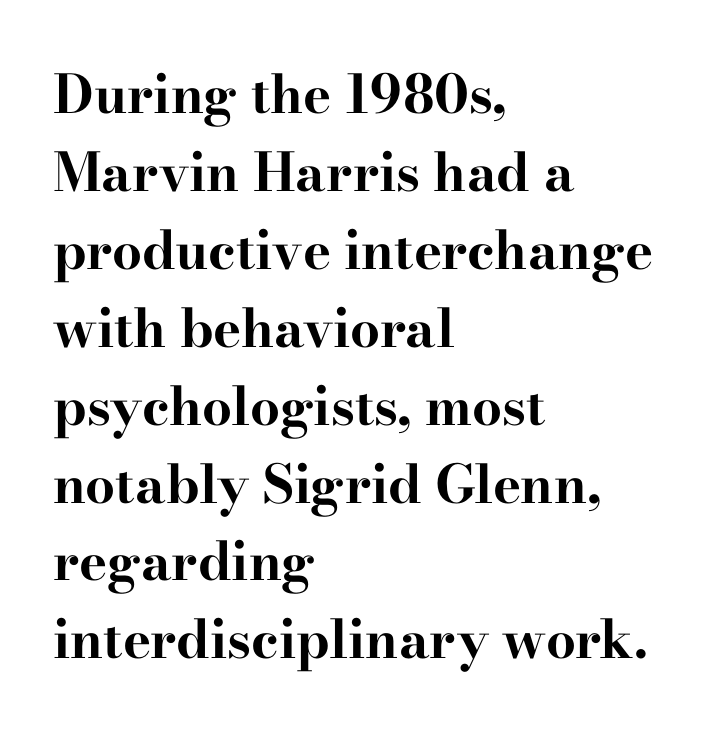
Q: Is the text bold? A: Yes.
Q: Is the text italic (slanted)? A: No, it is upright.
Q: Is the typeface a serif or a sans-serif typeface? A: Serif.
Q: Is the text underlined? A: No.
Q: How is the paragraph aligned? A: Left-aligned.
Q: Is the spacing between letters normal or unusually wide? A: Normal.
Q: Is the spacing between lines tight, normal or loose? A: Normal.
Q: Width (condensed, normal, or wide)? A: Wide.
Q: Stroke contrast? A: High.
Q: x-height? A: Small.
Q: Monospaced? A: No.
